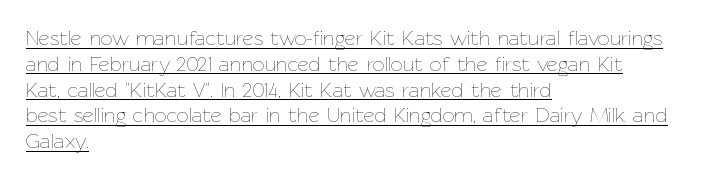
{"italic": "no", "bold": "no", "underline": "yes", "align": "left", "line_spacing_ratio": 1.23, "letter_spacing": "normal", "letter_spacing_em": 0.0, "glyph_px": 21}
